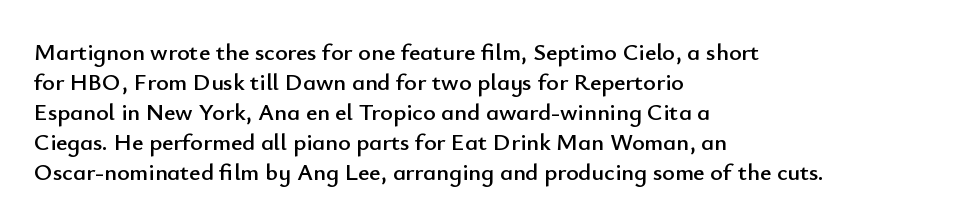
The image shows 24 px text type, upright; set left-aligned, normal line spacing (1.25x), normal letter spacing, not underlined.
